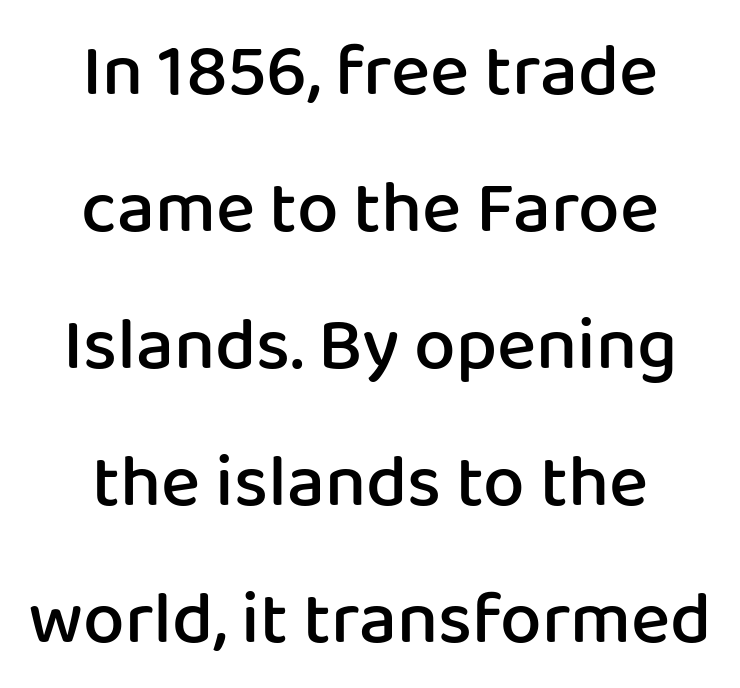
Q: Is the text bold? A: Semi-bold.
Q: Is the text italic (slanted)? A: No, it is upright.
Q: Is the typeface a serif or a sans-serif typeface? A: Sans-serif.
Q: Is the text underlined? A: No.
Q: How is the paragraph aligned? A: Centered.
Q: Is the spacing between letters normal or unusually wide? A: Normal.
Q: Width (condensed, normal, or wide)? A: Normal.
Q: Stroke contrast? A: Low.
Q: x-height? A: Medium.
Q: Monospaced? A: No.
